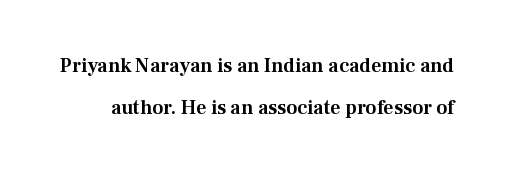
This sample uses plain, unmodified letter spacing. Nobody drew a line under any word here. Posture: vertical. The line-height multiplier appears high, well above default.
